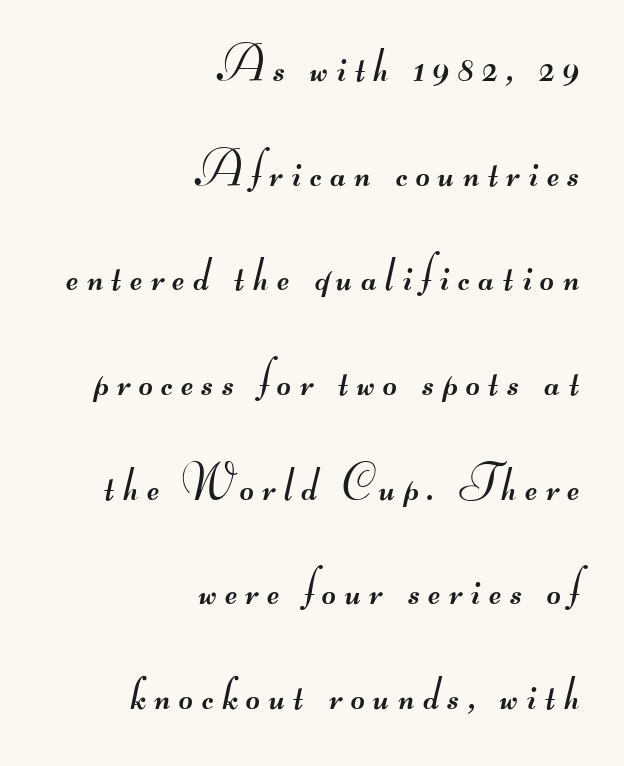
Q: Is the text bold? A: No.
Q: Is the typeface a serif or a sans-serif typeface? A: Sans-serif.
Q: Is the text underlined? A: No.
Q: How is the paragraph aligned? A: Right-aligned.
Q: Is the spacing between lines tight, normal or loose? A: Loose.
Q: Width (condensed, normal, or wide)? A: Wide.
Q: Stroke contrast? A: Medium.
Q: Monospaced? A: No.
